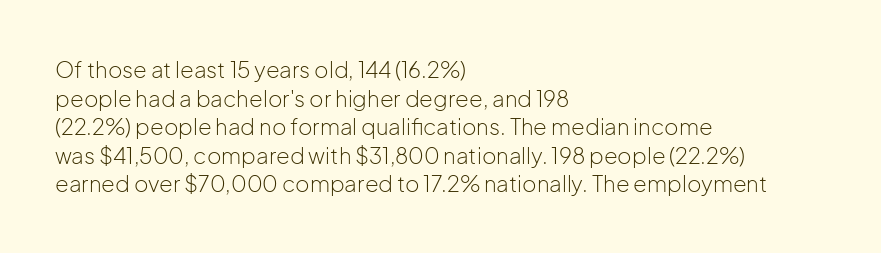
Q: Is the text bold? A: No.
Q: Is the text italic (slanted)? A: No, it is upright.
Q: Is the text underlined? A: No.
Q: How is the paragraph aligned? A: Left-aligned.
Q: Is the spacing between letters normal or unusually wide? A: Normal.
Q: Is the spacing between lines tight, normal or loose? A: Normal.
